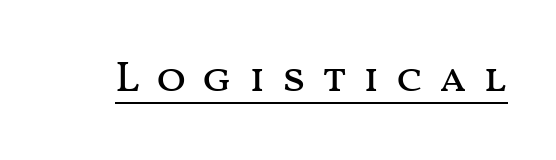
The image shows 44 px regular-weight, wide type, upright; set unusually wide letter spacing (+0.36 em), underlined; medium stroke contrast and a medium x-height.
